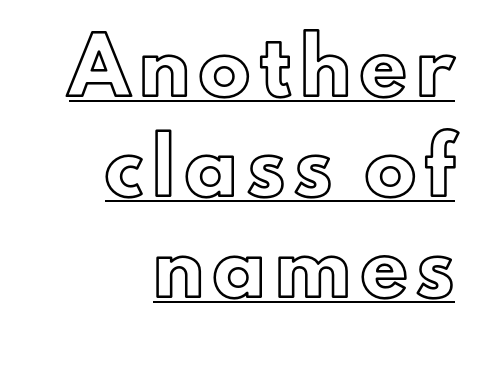
{"italic": "no", "width": "normal", "x_height": "small", "monospaced": "no", "underline": "yes", "align": "right", "line_spacing": "loose", "line_spacing_ratio": 1.97, "glyph_px": 51}
